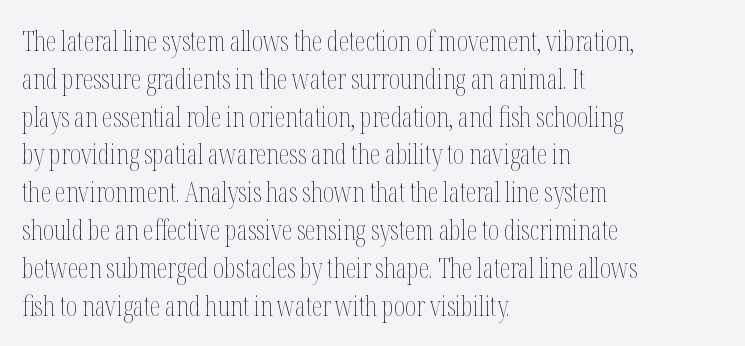
{"italic": "no", "bold": "no", "underline": "no", "align": "left", "line_spacing": "normal", "line_spacing_ratio": 1.4, "letter_spacing": "normal", "letter_spacing_em": 0.0, "glyph_px": 27}
